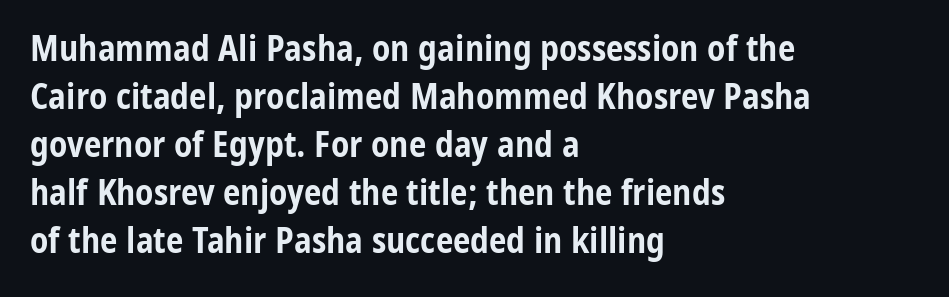
The foot of each line stays bare and open. Compared with typical paragraphs, the rows here are spaced about the same. The letters stand upright; this is a roman face. Notice how the passage keeps a crisp vertical edge on the left only. The letters sit at their default tracking, neither squeezed nor spread. As a designer I'd log this as weight 700, bold.
